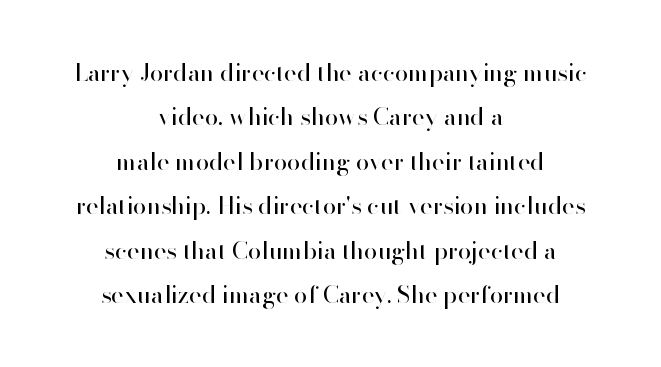
{"italic": "no", "bold": "no", "underline": "no", "align": "center", "line_spacing_ratio": 1.85, "letter_spacing": "normal", "letter_spacing_em": 0.0, "glyph_px": 24}
